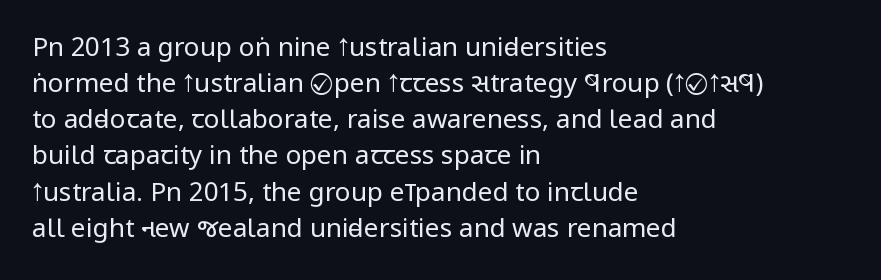
Teacher's note: observe the even left margin — that is flush-left alignment. Students, note that the glyphs here touch the page at normal intervals. Do the letters lean? They stand straight. Descenders hang freely into open space. Stem width sits at or under what a default text font uses.
